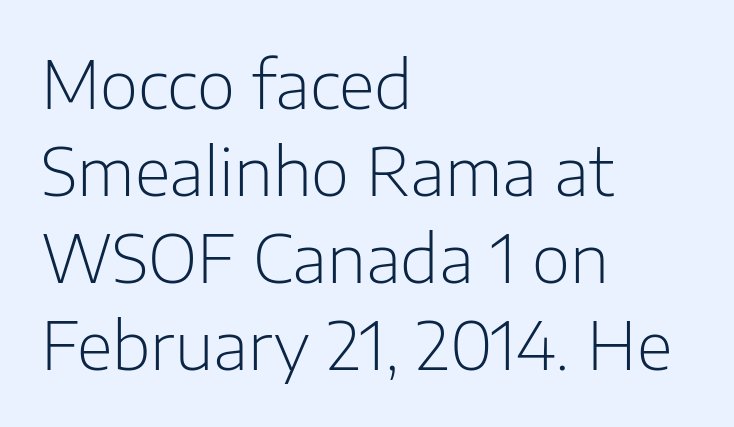
The image shows 66 px light sans-serif type, upright; set left-aligned, normal line spacing (1.32x), normal letter spacing, not underlined; low stroke contrast and a medium x-height.
